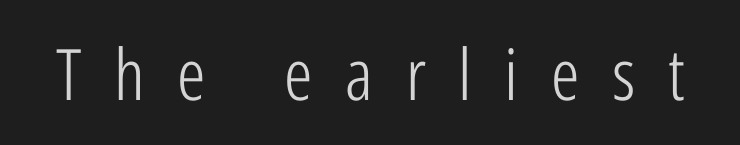
Q: Is the text bold? A: No.
Q: Is the text italic (slanted)? A: No, it is upright.
Q: Is the typeface a serif or a sans-serif typeface? A: Sans-serif.
Q: Is the text underlined? A: No.
Q: Is the spacing between letters normal or unusually wide? A: Unusually wide.
Q: Width (condensed, normal, or wide)? A: Condensed.
Q: Stroke contrast? A: Low.
Q: x-height? A: Medium.
Q: Monospaced? A: No.
